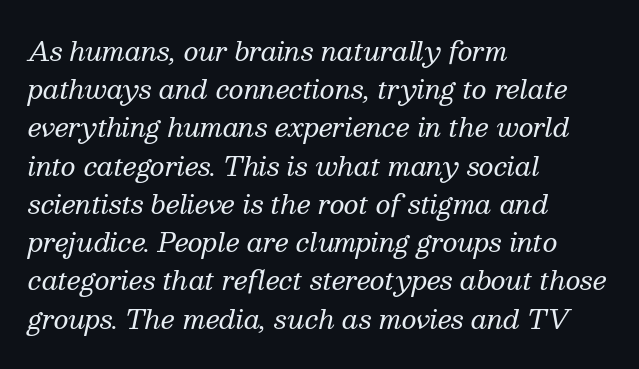
{"italic": "yes", "lean": "right", "slant_degrees": 13, "bold": "no", "underline": "no", "align": "left", "line_spacing": "normal", "line_spacing_ratio": 1.47, "letter_spacing": "normal", "letter_spacing_em": 0.0, "glyph_px": 26}
